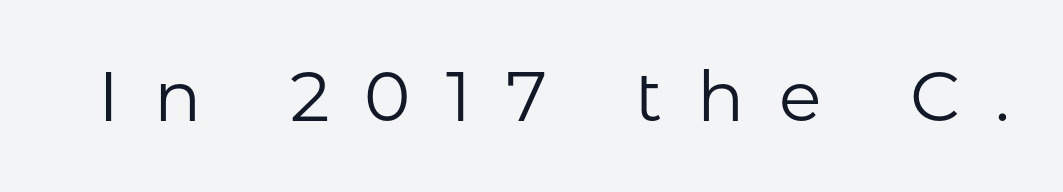
Q: Is the text bold? A: No.
Q: Is the text italic (slanted)? A: No, it is upright.
Q: Is the typeface a serif or a sans-serif typeface? A: Sans-serif.
Q: Is the text underlined? A: No.
Q: Is the spacing between letters normal or unusually wide? A: Unusually wide.
Q: Width (condensed, normal, or wide)? A: Normal.
Q: Stroke contrast? A: Low.
Q: x-height? A: Medium.
Q: Monospaced? A: No.
